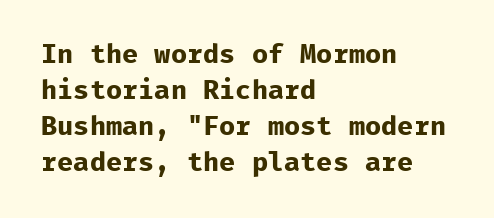
{"italic": "no", "bold": "yes", "underline": "no", "align": "left", "line_spacing": "normal", "line_spacing_ratio": 1.33, "letter_spacing": "normal", "letter_spacing_em": 0.0, "glyph_px": 27}
